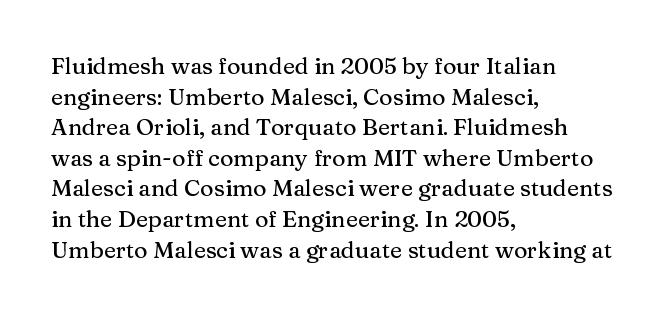
Q: Is the text italic (slanted)? A: No, it is upright.
Q: Is the text underlined? A: No.
Q: How is the paragraph aligned? A: Left-aligned.
Q: Is the spacing between letters normal or unusually wide? A: Normal.
Q: Is the spacing between lines tight, normal or loose? A: Normal.
